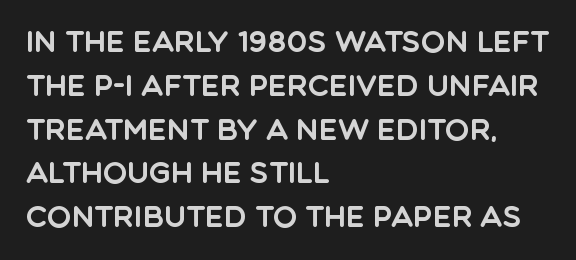
The image shows 29 px sans-serif type, upright; set left-aligned, normal line spacing (1.51x), normal letter spacing, not underlined; a large x-height.
